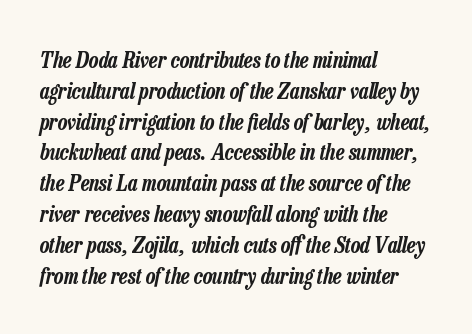
Q: Is the text italic (slanted)? A: Yes, it leans right by about 13 degrees.
Q: Is the text underlined? A: No.
Q: How is the paragraph aligned? A: Left-aligned.
Q: Is the spacing between letters normal or unusually wide? A: Normal.
Q: Is the spacing between lines tight, normal or loose? A: Normal.
